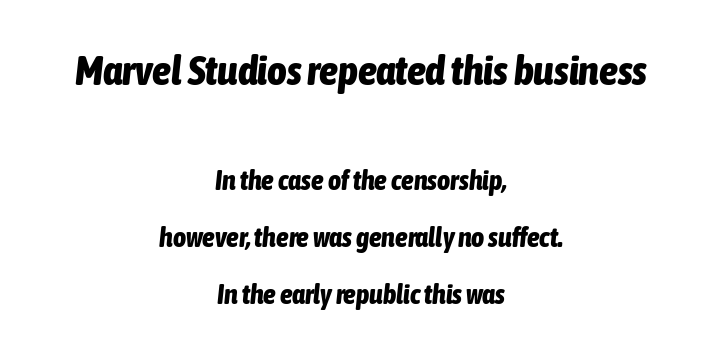
Bold? Absolutely — the strokes are thick and heavy. The more generous point size was reserved for the upper chunk. The letters sit at their default tracking, neither squeezed nor spread. Character widths vary here, with narrow letters taking less room than wide ones. How would I describe the line gaps? Wide and relaxed.
